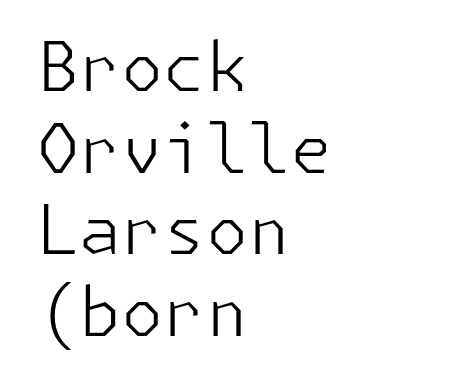
The image shows 68 px light sans-serif type, upright; set left-aligned, line spacing 1.2x, normal letter spacing, not underlined; low stroke contrast and a medium x-height.
